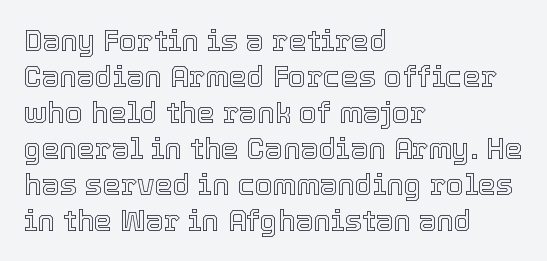
The image shows 29 px text type, upright; set left-aligned, line spacing 1.24x, normal letter spacing, not underlined; a medium x-height.
